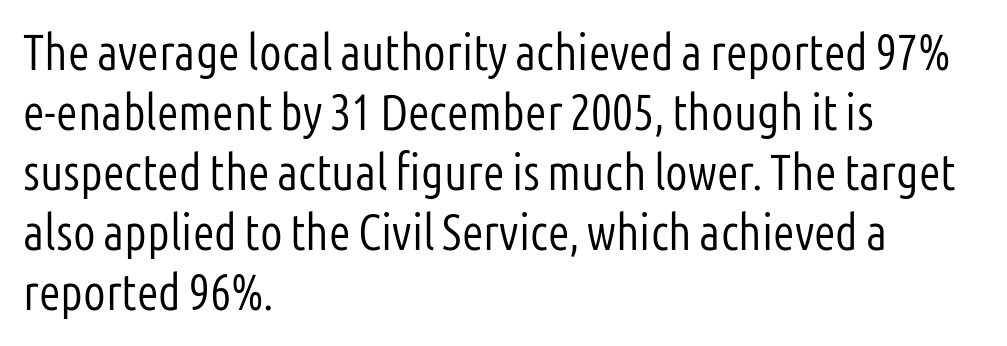
The image shows 50 px light, condensed sans-serif type, upright; set left-aligned, line spacing 1.2x, normal letter spacing, not underlined; low stroke contrast and a medium x-height.
